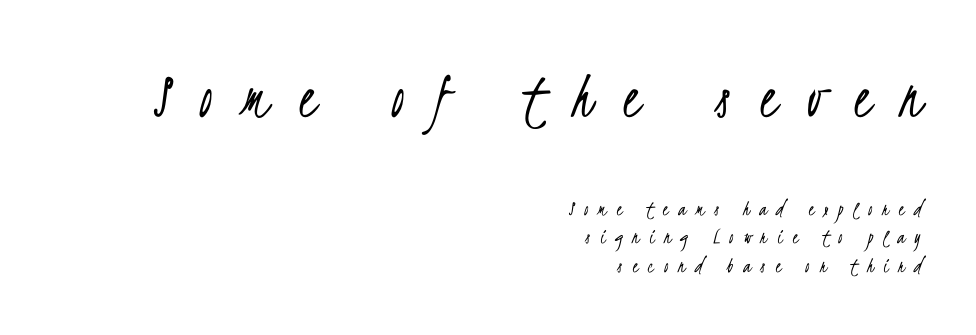
{"serif": "no", "bold": "no", "weight": "light", "width": "condensed", "stroke_contrast": "low", "x_height": "small", "monospaced": "no", "underline": "no", "align": "right", "line_spacing": "normal", "line_spacing_ratio": 1.29, "letter_spacing": "wide", "letter_spacing_em": 0.45, "larger_block": "first", "size_ratio": 3.05, "glyph_px": 67}
